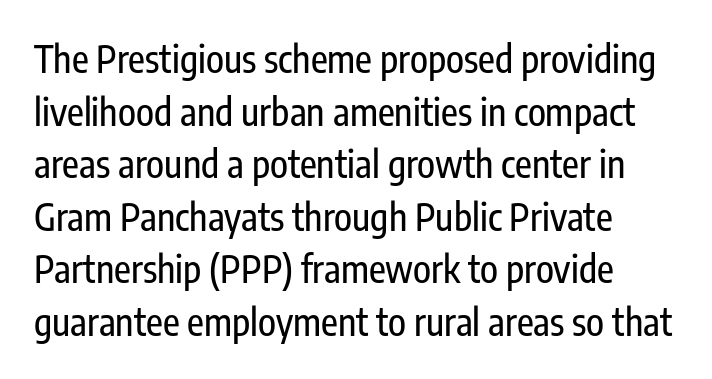
Character widths vary here, with narrow letters taking less room than wide ones. The designer left line spacing at the default. This sample is left-justified, so line endings fall wherever the words run out. No extra tracking has been applied to these lines.
